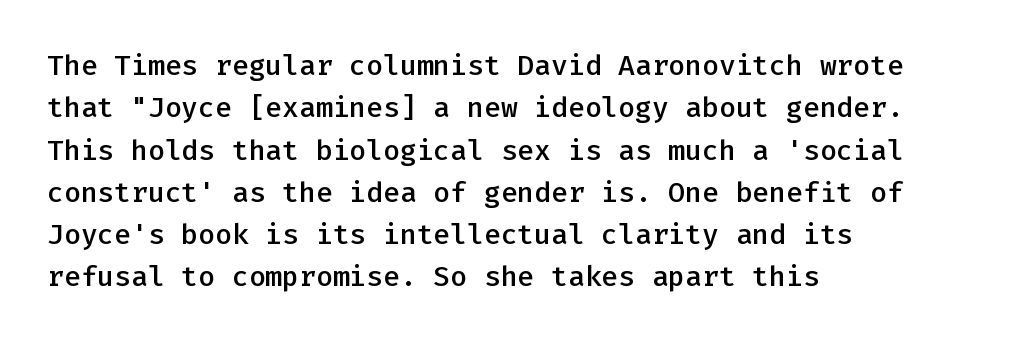
{"serif": "no", "italic": "no", "bold": "semi", "weight": "semibold", "width": "normal", "stroke_contrast": "low", "x_height": "medium", "monospaced": "yes", "underline": "no", "align": "left", "line_spacing": "normal", "line_spacing_ratio": 1.51, "letter_spacing": "normal", "letter_spacing_em": 0.0, "glyph_px": 28}
